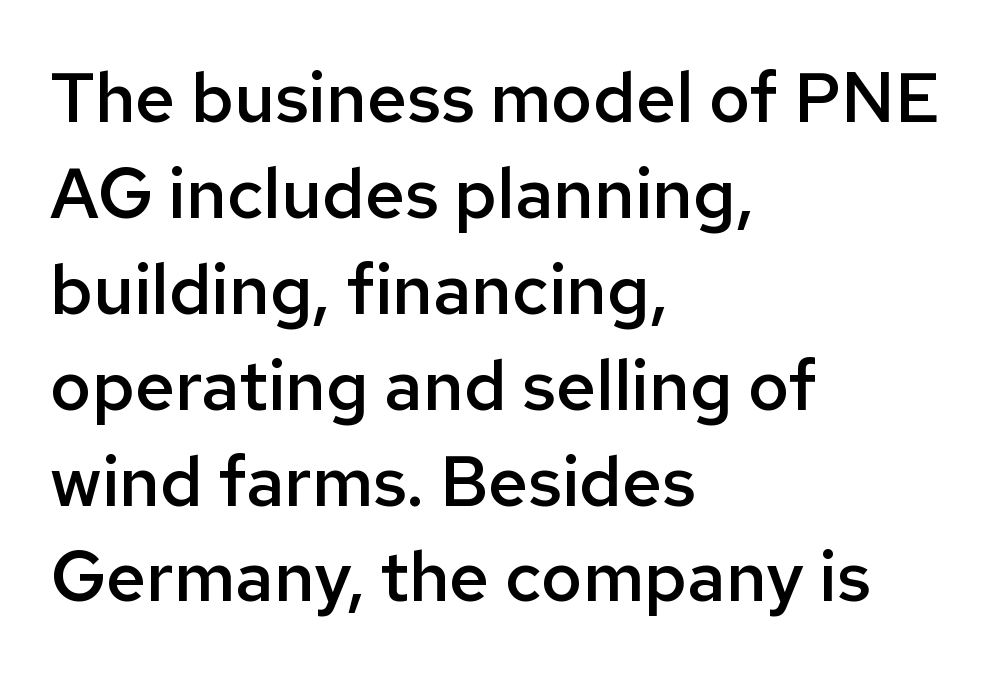
These lines sit exactly where default settings would place them. Do the characters align in a grid? No, the font is proportional. Clear beneath every line of the passage. Weight check: semibold — heavier than regular, not quite bold. Honestly, the letter spacing is just normal — you wouldn't notice it. The passage is arranged the way most books set body copy — flush left.
